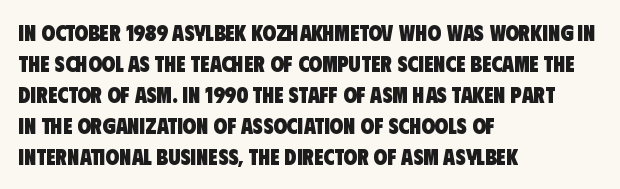
Is there much room between lines? A standard amount, neither cramped nor airy. You could call the tracking neutral — neither tight nor loose. Typesetter's note: full bold, strokes at maximum text heaviness. Glance below the letters and you will spot only blank space.
